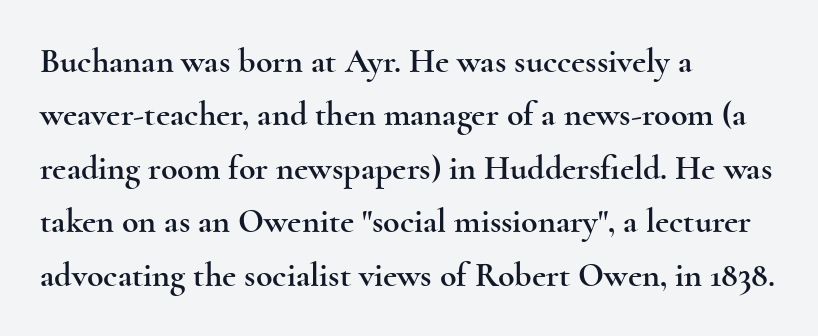
{"serif": "yes", "italic": "no", "width": "wide", "x_height": "small", "monospaced": "no", "underline": "no", "align": "left", "line_spacing": "normal", "line_spacing_ratio": 1.57, "letter_spacing": "normal", "letter_spacing_em": 0.0, "glyph_px": 34}
